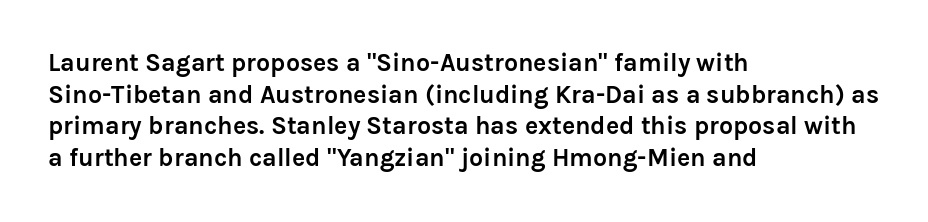
{"italic": "no", "bold": "yes", "underline": "no", "align": "left", "line_spacing": "normal", "line_spacing_ratio": 1.27, "letter_spacing": "normal", "letter_spacing_em": 0.0, "glyph_px": 25}
